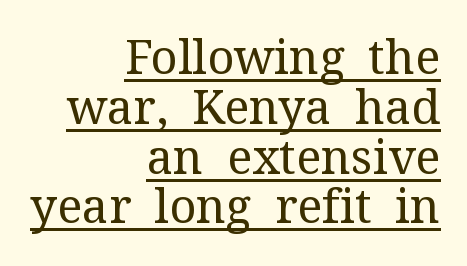
The image shows 47 px regular-weight serif type, upright; set right-aligned, tight line spacing (1.06x), normal letter spacing, underlined; medium stroke contrast and a medium x-height.
